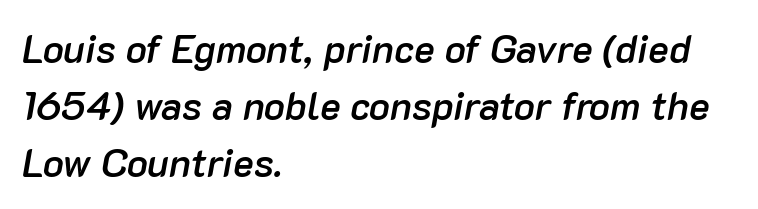
The image shows 39 px semibold type, italic (leaning right); set left-aligned, normal line spacing (1.46x), normal letter spacing, not underlined; low stroke contrast and a medium x-height.
